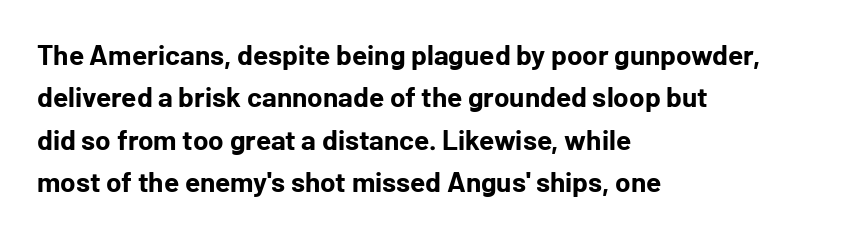
The image shows 28 px bold sans-serif type, upright; set left-aligned, normal line spacing (1.51x), normal letter spacing, not underlined; low stroke contrast and a medium x-height.
